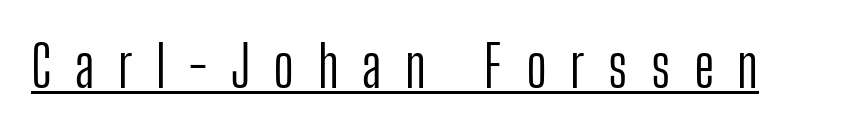
{"serif": "no", "italic": "no", "bold": "no", "weight": "light", "width": "condensed", "stroke_contrast": "low", "x_height": "medium", "monospaced": "no", "underline": "yes", "letter_spacing": "wide", "letter_spacing_em": 0.41, "glyph_px": 57}
